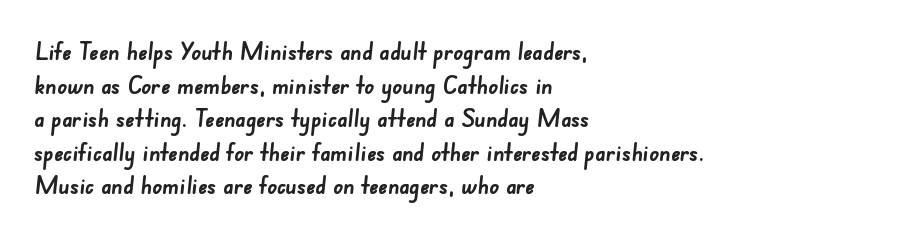
The image shows 24 px bold type; set left-aligned, normal line spacing (1.4x), normal letter spacing, not underlined.
